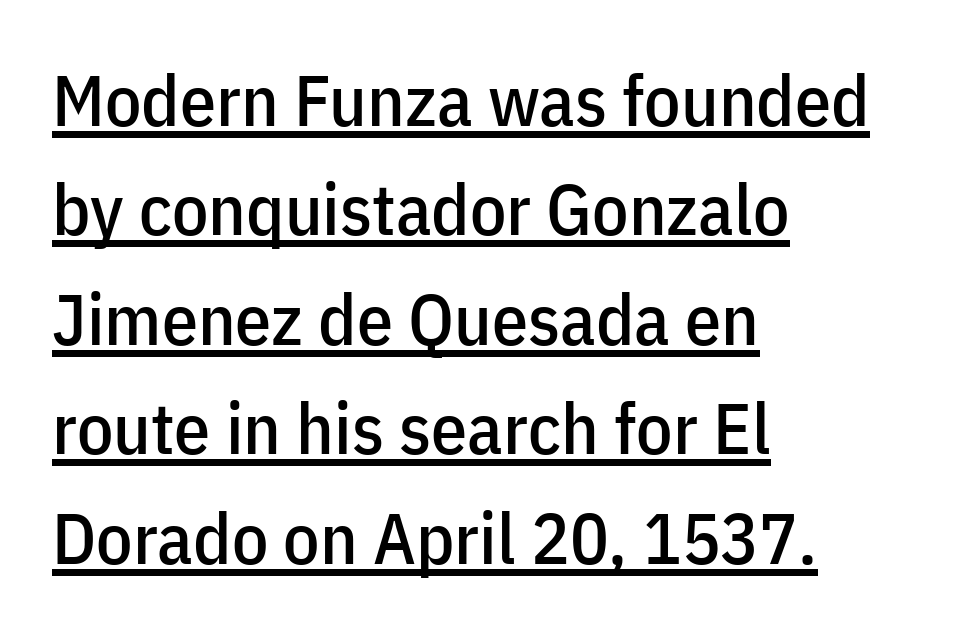
Q: Is the text italic (slanted)? A: No, it is upright.
Q: Is the typeface a serif or a sans-serif typeface? A: Sans-serif.
Q: Is the text underlined? A: Yes.
Q: How is the paragraph aligned? A: Left-aligned.
Q: Is the spacing between letters normal or unusually wide? A: Normal.
Q: Is the spacing between lines tight, normal or loose? A: Normal.
Q: Width (condensed, normal, or wide)? A: Condensed.
Q: Stroke contrast? A: Low.
Q: x-height? A: Medium.
Q: Monospaced? A: No.
